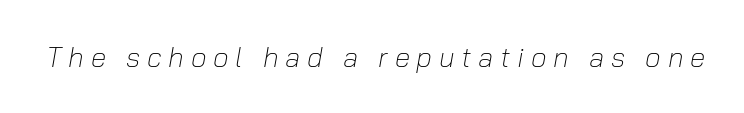
Q: Is the text bold? A: No.
Q: Is the text italic (slanted)? A: Yes, it leans right by about 10 degrees.
Q: Is the text underlined? A: No.
Q: Is the spacing between letters normal or unusually wide? A: Unusually wide.
Q: Width (condensed, normal, or wide)? A: Normal.
Q: Stroke contrast? A: Low.
Q: x-height? A: Medium.
Q: Monospaced? A: No.
